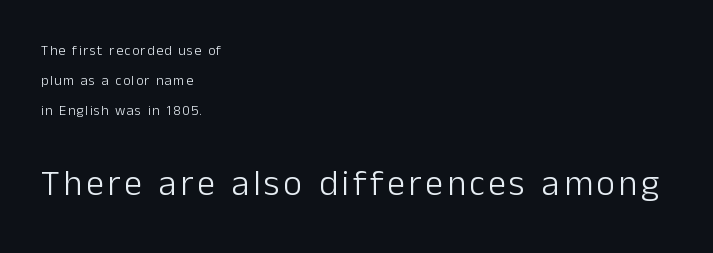
The image shows 36 px light sans-serif type, upright; set left-aligned, loose line spacing (2.13x), not underlined; the second (bottom) block is 2.57x larger; low stroke contrast and a medium x-height.
